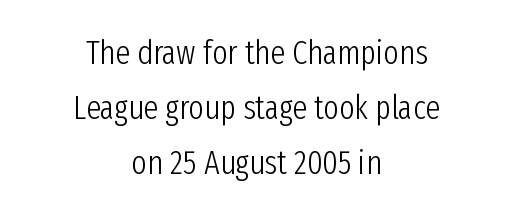
Q: Is the text bold? A: No.
Q: Is the text italic (slanted)? A: No, it is upright.
Q: Is the typeface a serif or a sans-serif typeface? A: Sans-serif.
Q: Is the text underlined? A: No.
Q: How is the paragraph aligned? A: Centered.
Q: Is the spacing between letters normal or unusually wide? A: Normal.
Q: Is the spacing between lines tight, normal or loose? A: Normal.
Q: Width (condensed, normal, or wide)? A: Condensed.
Q: Stroke contrast? A: Low.
Q: x-height? A: Medium.
Q: Monospaced? A: No.
